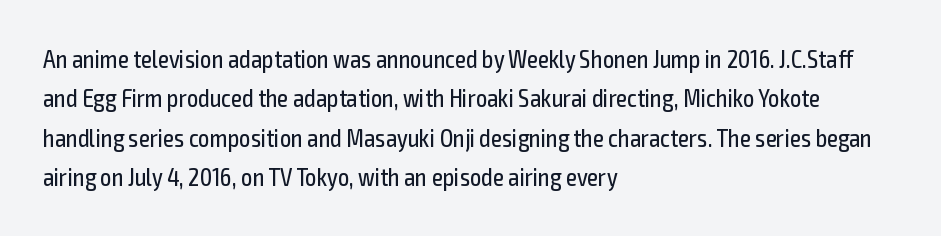
{"italic": "no", "bold": "no", "underline": "no", "align": "left", "line_spacing": "normal", "line_spacing_ratio": 1.58, "letter_spacing": "normal", "letter_spacing_em": 0.0, "glyph_px": 25}
